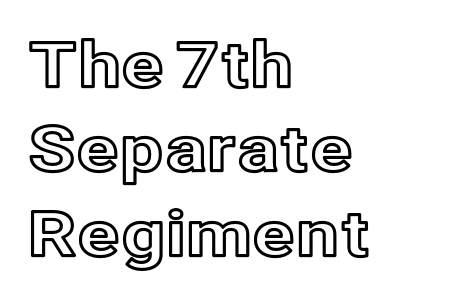
{"italic": "no", "width": "normal", "x_height": "medium", "monospaced": "no", "underline": "no", "align": "left", "line_spacing": "normal", "line_spacing_ratio": 1.34, "letter_spacing": "normal", "letter_spacing_em": 0.0, "glyph_px": 63}
